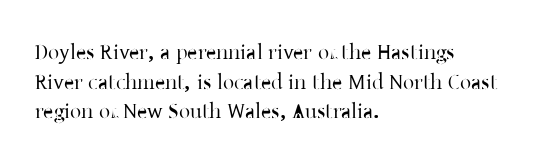
The passage shown stacks its lines at a standard gap. Look at the tracking — it's just the regular setting, nothing added. A typesetter would mark this as roman, not italic. Underlining? Definitely not there. One-word summary of the alignment: left.
